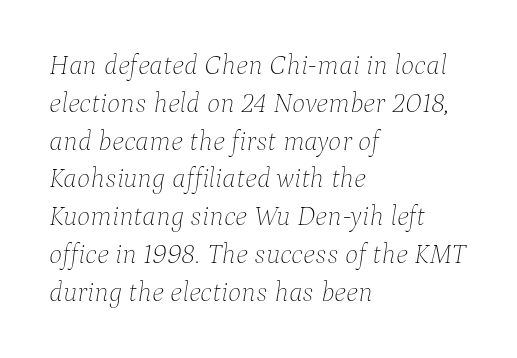
Unmarked baselines from the first word to the last. The whole block is typeset with a tilt. Inter-character spacing is left at the font's built-in metrics. Unbolded letterforms with no extra heft. In CSS terms this would be text-align: left.
